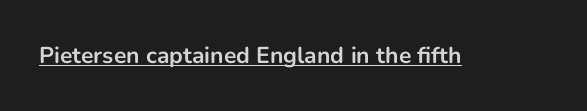
Q: Is the text bold? A: Yes.
Q: Is the text italic (slanted)? A: No, it is upright.
Q: Is the text underlined? A: Yes.
Q: Is the spacing between letters normal or unusually wide? A: Normal.
